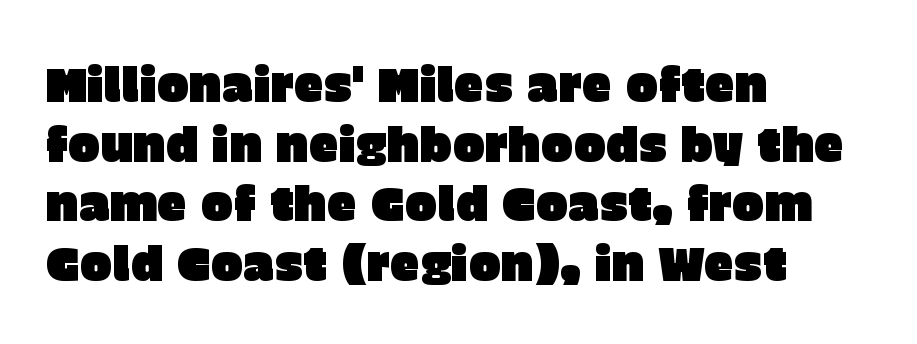
Q: Is the text italic (slanted)? A: No, it is upright.
Q: Is the typeface a serif or a sans-serif typeface? A: Sans-serif.
Q: Is the text underlined? A: No.
Q: How is the paragraph aligned? A: Left-aligned.
Q: Is the spacing between letters normal or unusually wide? A: Normal.
Q: Width (condensed, normal, or wide)? A: Normal.
Q: Stroke contrast? A: Low.
Q: x-height? A: Large.
Q: Monospaced? A: No.
